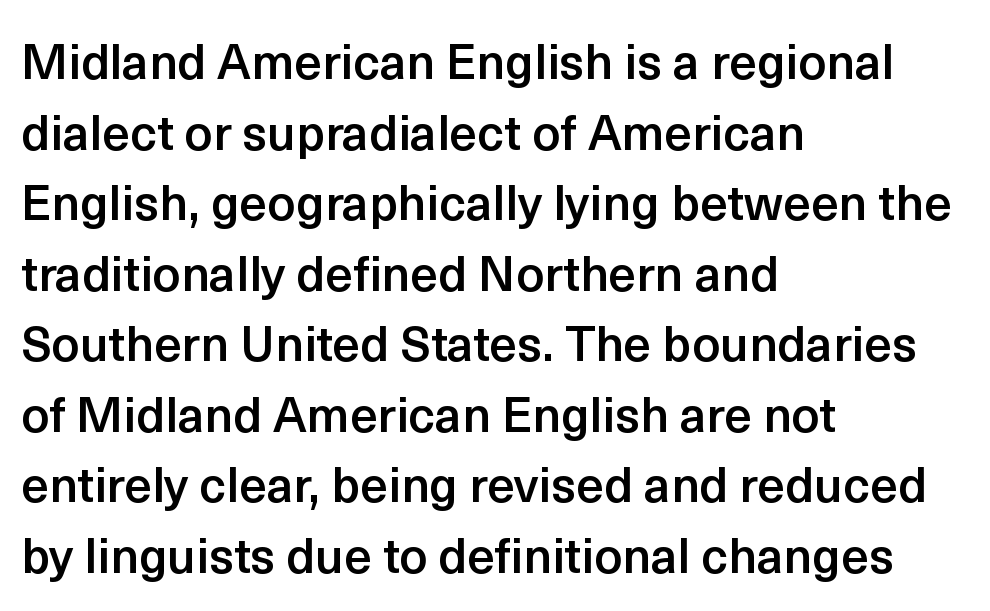
{"serif": "no", "italic": "no", "bold": "semi", "weight": "semibold", "width": "normal", "x_height": "medium", "monospaced": "no", "underline": "no", "align": "left", "line_spacing": "normal", "line_spacing_ratio": 1.44, "letter_spacing": "normal", "letter_spacing_em": 0.0, "glyph_px": 49}
